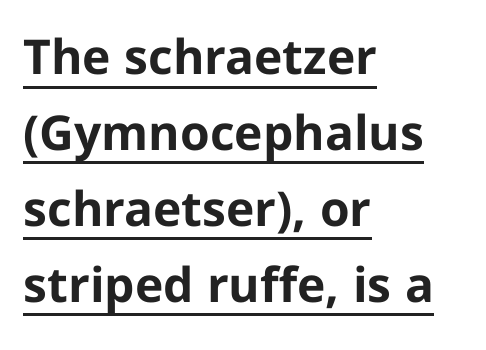
Each letter keeps its own natural width here, so spacing adapts to shape. Caption: multi-line text, flush left, ragged right. Here the glyphs are tracked normally, forming tight word shapes. Rows of type keep a routine distance in the vertical direction. This is heavy type, rendered in bold.
